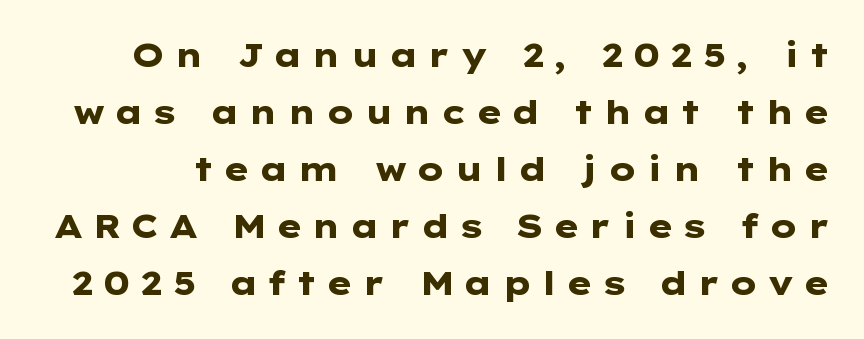
The image shows 33 px heavy, wide sans-serif type, upright; set line spacing 1.73x, unusually wide letter spacing (+0.27 em), not underlined; low stroke contrast and a medium x-height.
